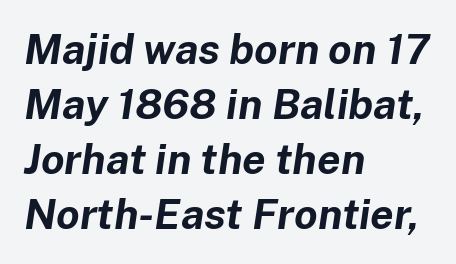
{"italic": "yes", "lean": "right", "slant_degrees": 8, "bold": "yes", "weight": "bold", "width": "normal", "stroke_contrast": "low", "x_height": "medium", "monospaced": "no", "underline": "no", "align": "left", "line_spacing": "normal", "line_spacing_ratio": 1.31, "letter_spacing": "normal", "letter_spacing_em": 0.0, "glyph_px": 42}
